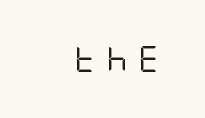
The image shows 26 px text type, upright; set unusually wide letter spacing (+0.42 em), not underlined.
